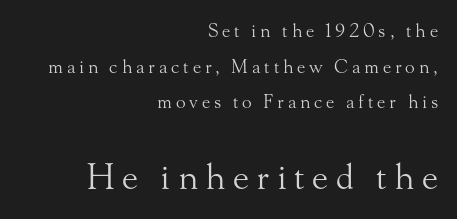
The image shows 35 px light serif type, upright; set right-aligned, loose line spacing (1.98x), unusually wide letter spacing (+0.21 em), not underlined; the second (bottom) block is 1.94x larger; medium stroke contrast and a small x-height.
